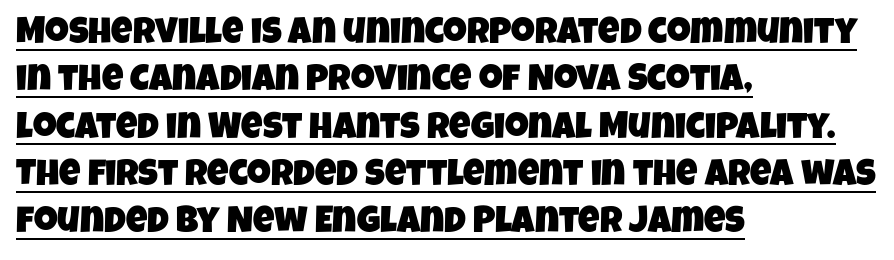
{"serif": "no", "width": "condensed", "stroke_contrast": "low", "x_height": "large", "monospaced": "no", "underline": "yes", "align": "left", "line_spacing": "normal", "line_spacing_ratio": 1.28, "letter_spacing": "normal", "letter_spacing_em": 0.0, "glyph_px": 37}
